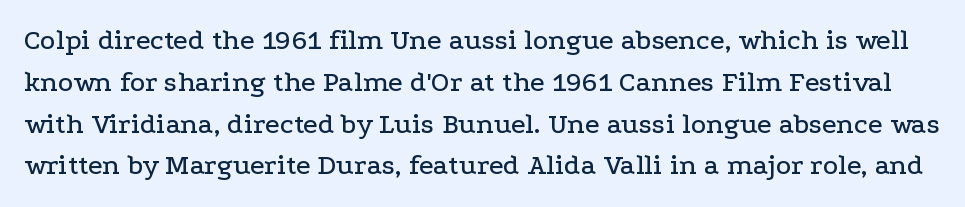
Interline gaps are of average width in this sample. Each letter keeps its own natural width here, so spacing adapts to shape. Bare-footed words on every line. Standard letterfit; no display-style spreading of the glyphs. Examine the stroke ends and you'll spot serifs.
